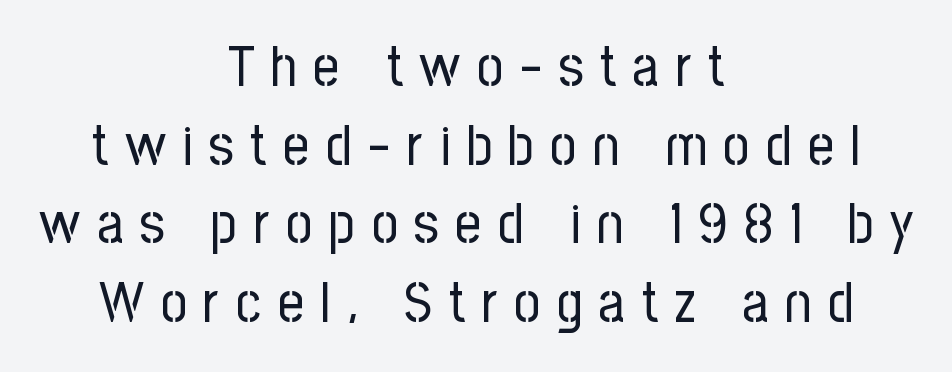
The image shows 57 px regular-weight, condensed sans-serif type, upright; set centered, normal line spacing (1.38x), unusually wide letter spacing (+0.29 em), not underlined; low stroke contrast and a medium x-height.
